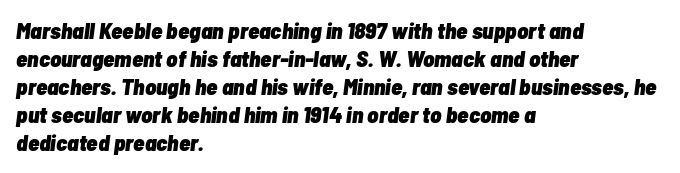
{"italic": "yes", "lean": "right", "slant_degrees": 7, "bold": "yes", "underline": "no", "align": "left", "line_spacing_ratio": 1.22, "letter_spacing": "normal", "letter_spacing_em": 0.0, "glyph_px": 23}
